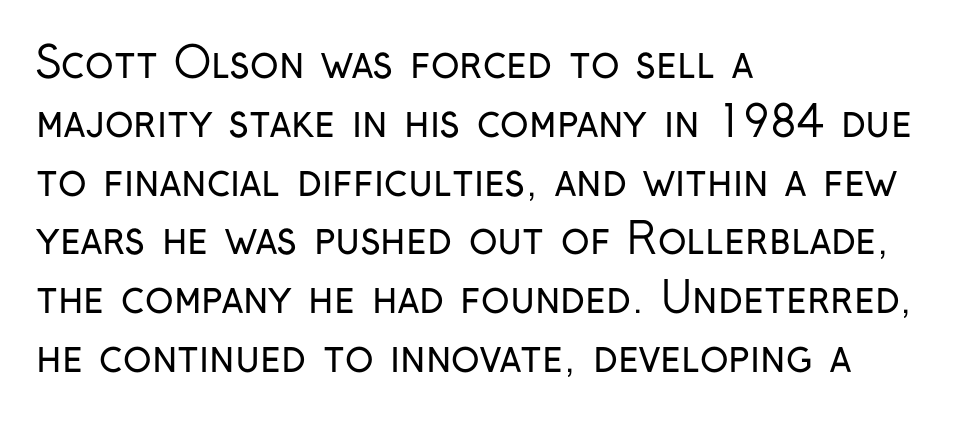
The cut favours lightness, reaching ordinary text weight at its darkest. Which margin do the lines hug? The left one — the right edge is uneven. A bare baseline throughout the passage. Caption: standard tracking, unaltered. Vertically, the passage feels balanced, rows spaced as you'd expect.
